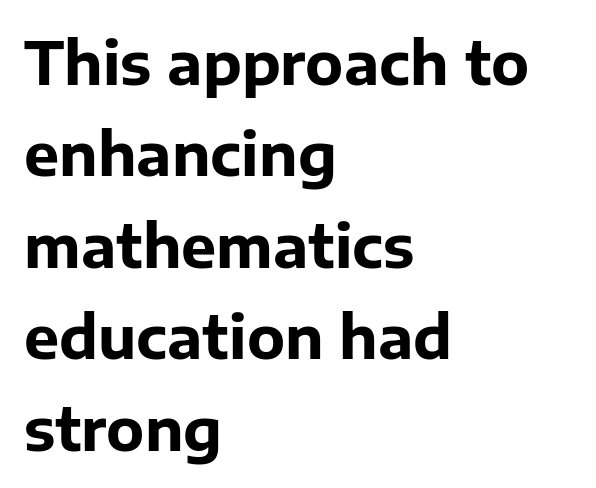
The image shows 59 px bold sans-serif type, upright; set left-aligned, normal line spacing (1.55x), normal letter spacing, not underlined; low stroke contrast and a medium x-height.
